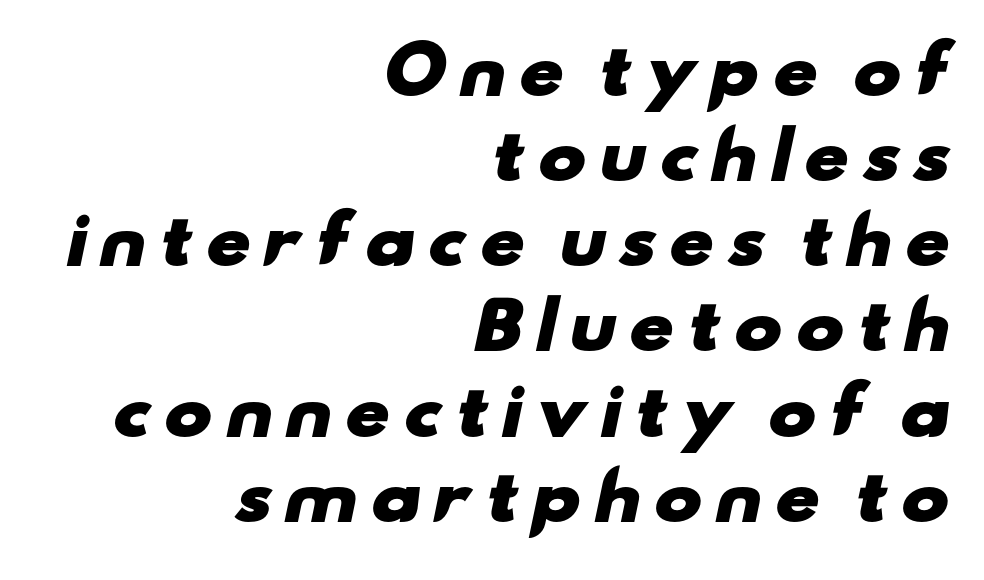
{"serif": "no", "bold": "yes", "weight": "heavy", "width": "wide", "stroke_contrast": "low", "x_height": "small", "monospaced": "no", "underline": "no", "align": "right", "line_spacing": "normal", "line_spacing_ratio": 1.31, "glyph_px": 65}
